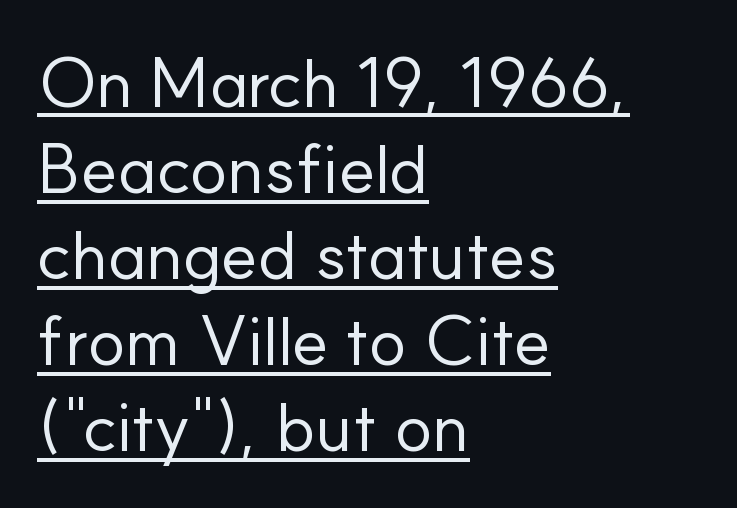
The weight tops out at a normal text grade. Looks like regular typesetting: each glyph gets only the width it needs. The horizontal fit of the characters is conventional and even. Ascenders rise straight up at ninety degrees. The letters carry no serifs — their stems end cleanly without finishing strokes. A student would call this left alignment; a typographer would say flush left, rag right.
